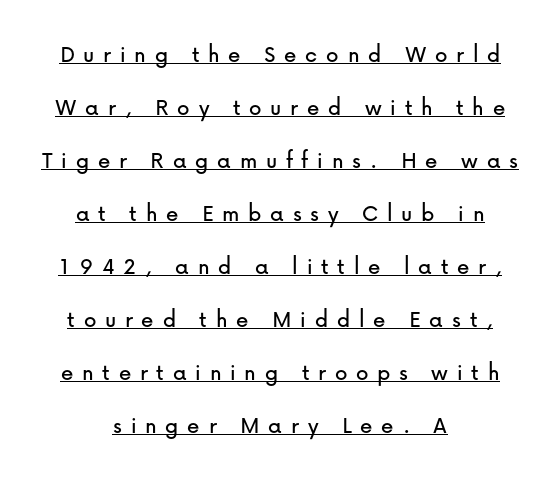
The image shows 25 px text type, upright; set centered, loose line spacing (2.12x), unusually wide letter spacing (+0.35 em), underlined.
